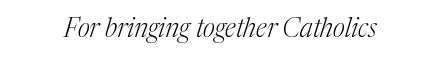
The image shows 26 px text type, italic (leaning right); set normal letter spacing, not underlined.
